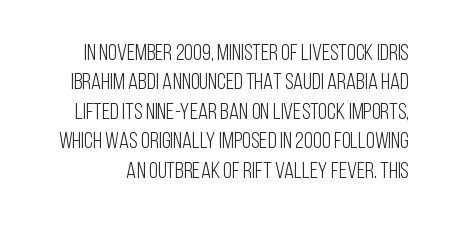
Check under the words: just untouched page. Is the type heavy? It reads as light-to-regular instead. The face used here is rendered with its standard letterfit. Normally led — the rows are evenly, conventionally spaced. Every character sits straight up, as roman type does.
